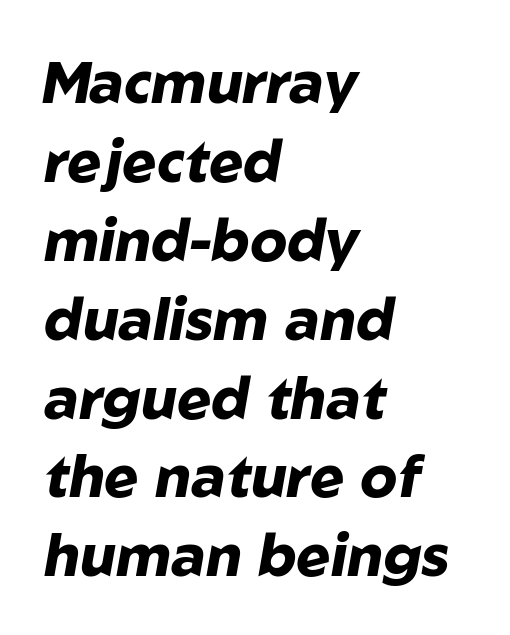
There is no visible air inserted between adjacent glyphs. An italicized treatment has been applied to the whole sample. The font is running at its bold setting. Unmarked baselines from the first word to the last.
